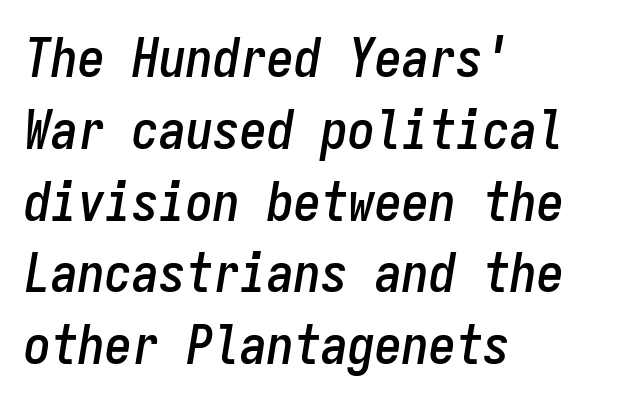
The image shows 54 px condensed type, italic (leaning right), monospaced; set left-aligned, normal line spacing (1.33x), normal letter spacing, not underlined; low stroke contrast and a medium x-height.
